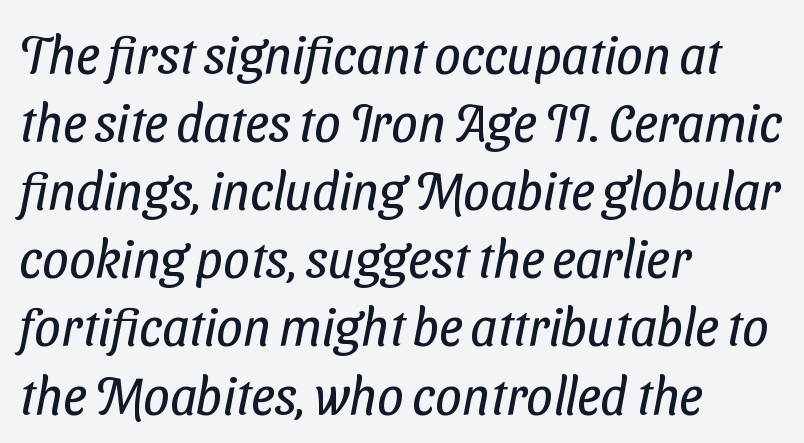
Glance below the letters and you will spot only blank space. The tracking reads as untouched default to a designer's eye. These lines are rendered in a variable-pitch font. Each letter's strokes conclude bluntly, with no projecting serifs.
